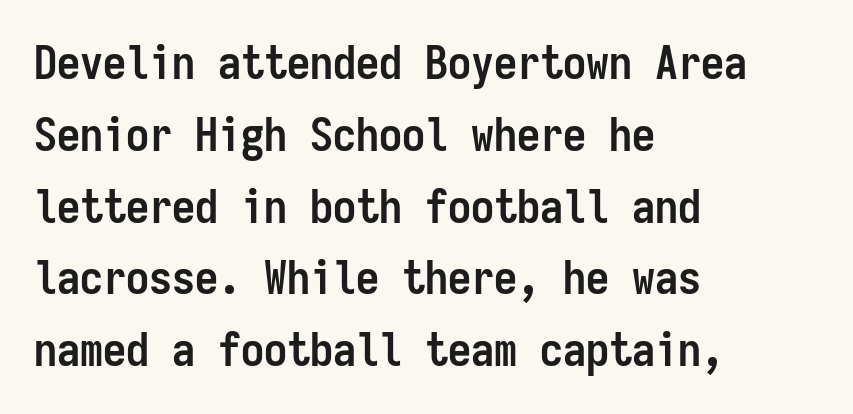
Q: Is the text bold? A: Yes.
Q: Is the text italic (slanted)? A: No, it is upright.
Q: Is the typeface a serif or a sans-serif typeface? A: Sans-serif.
Q: Is the text underlined? A: No.
Q: How is the paragraph aligned? A: Left-aligned.
Q: Is the spacing between letters normal or unusually wide? A: Normal.
Q: Is the spacing between lines tight, normal or loose? A: Normal.
Q: Width (condensed, normal, or wide)? A: Condensed.
Q: Stroke contrast? A: Low.
Q: x-height? A: Medium.
Q: Monospaced? A: Yes.
